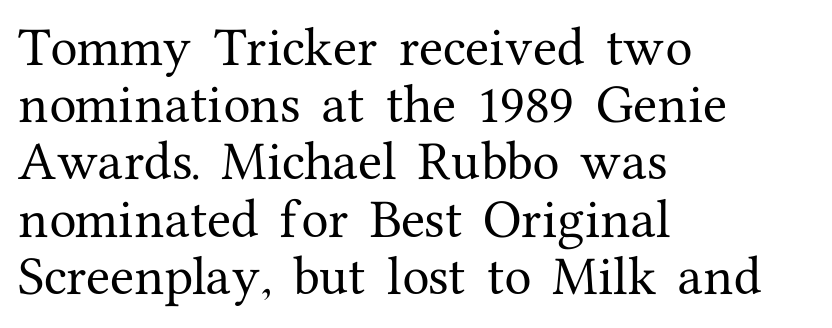
The image shows 44 px serif type, upright; set left-aligned, normal line spacing (1.3x), normal letter spacing, not underlined; medium stroke contrast and a medium x-height.
